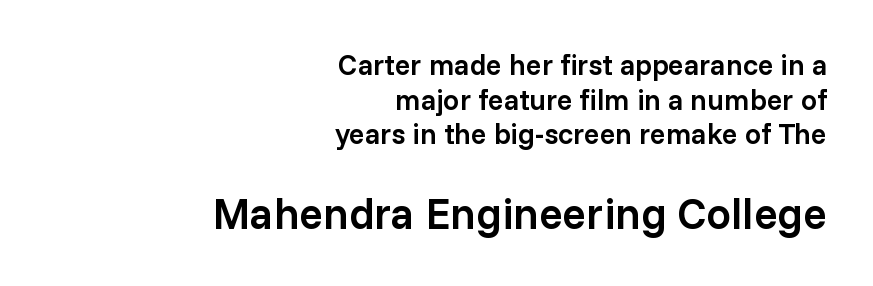
The passage shown is not underscored anywhere. What weight is shown? A semibold, between regular and bold. Posture: straight, roman, zero tilt. The second block has been scaled up relative to the first. These lines stack with their right ends in a neat column.
